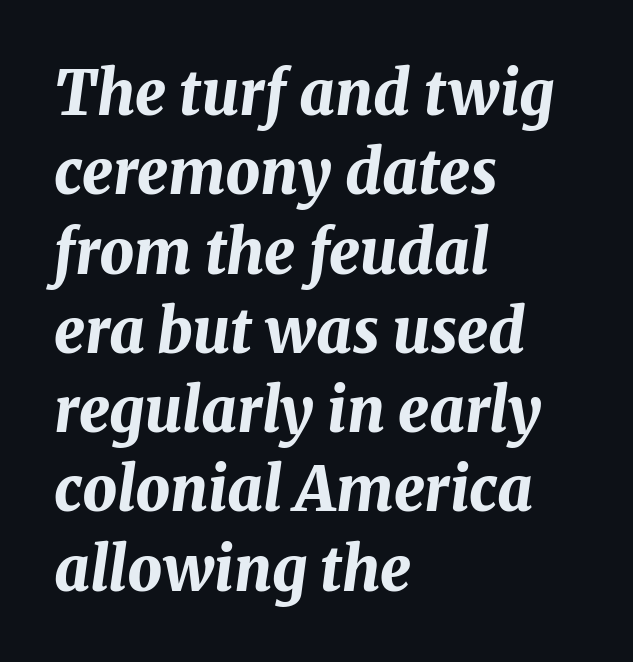
{"italic": "yes", "lean": "right", "slant_degrees": 8, "bold": "yes", "weight": "bold", "width": "normal", "stroke_contrast": "medium", "x_height": "medium", "monospaced": "no", "underline": "no", "align": "left", "line_spacing": "normal", "line_spacing_ratio": 1.3, "letter_spacing": "normal", "letter_spacing_em": 0.0, "glyph_px": 61}
